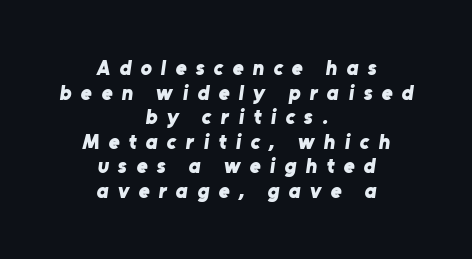
The image shows 21 px bold type; set centered, line spacing 1.17x, unusually wide letter spacing (+0.44 em), not underlined.
